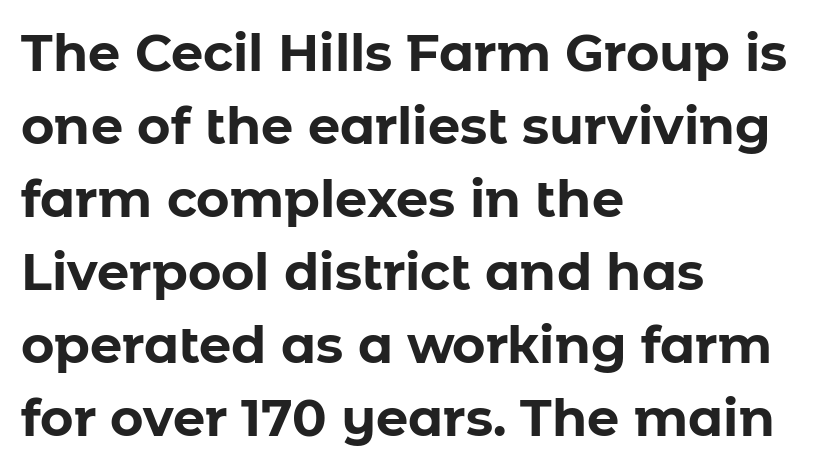
The rag falls on the right side of this text block. Posture: vertical. Honestly, the row spacing looks completely unremarkable. What kind of face is this? One without serifs — a sans. This sample uses plain, unmodified letter spacing.
